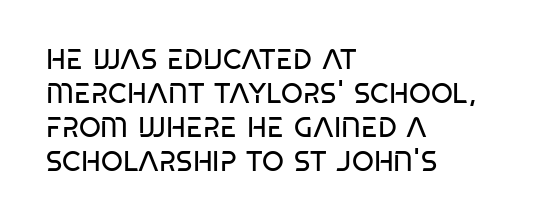
The image shows 28 px regular-weight, condensed sans-serif type, upright; set left-aligned, line spacing 1.22x, normal letter spacing, not underlined; low stroke contrast and a large x-height.
